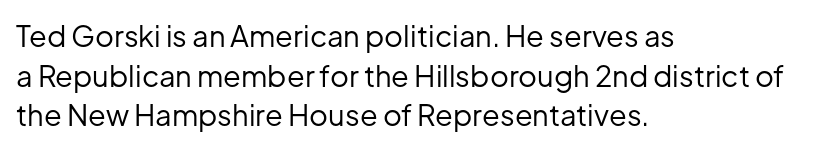
The image shows 29 px regular-weight sans-serif type, upright; set left-aligned, normal line spacing (1.37x), normal letter spacing, not underlined; low stroke contrast and a medium x-height.
